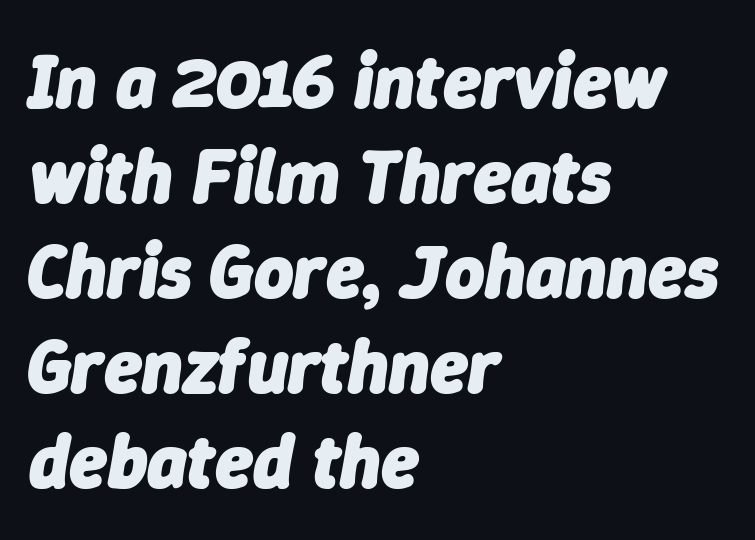
Q: Is the text bold? A: Yes.
Q: Is the text italic (slanted)? A: Yes, it leans right by about 9 degrees.
Q: Is the text underlined? A: No.
Q: How is the paragraph aligned? A: Left-aligned.
Q: Is the spacing between letters normal or unusually wide? A: Normal.
Q: Is the spacing between lines tight, normal or loose? A: Normal.
Q: Width (condensed, normal, or wide)? A: Normal.
Q: Stroke contrast? A: Low.
Q: x-height? A: Medium.
Q: Monospaced? A: No.
